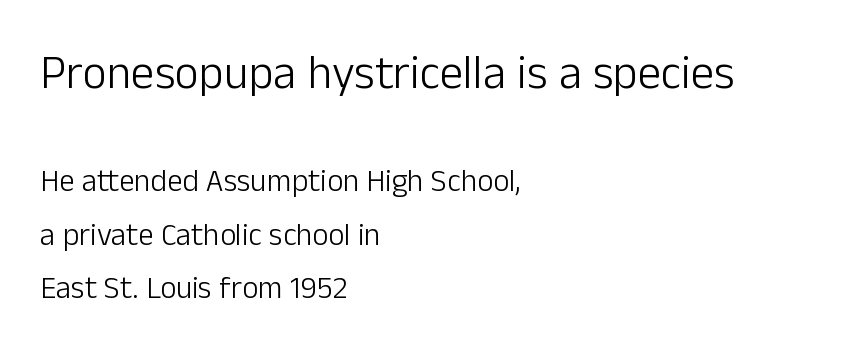
The line texture is even and compact thanks to regular tracking. The letters advance in unequal steps, a hallmark of proportional type. Unlike italic type, these characters show no tilt at all. The letterforms sit at book weight or below.
